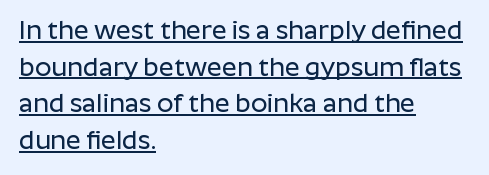
{"italic": "no", "underline": "yes", "align": "left", "line_spacing": "normal", "line_spacing_ratio": 1.41, "letter_spacing": "normal", "letter_spacing_em": 0.0, "glyph_px": 26}
